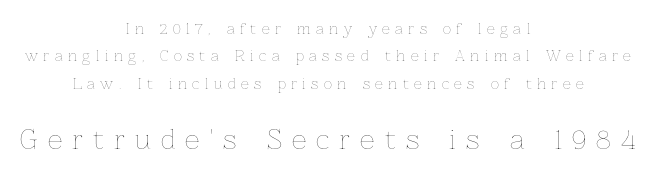
Q: Is the text bold? A: No.
Q: Is the text italic (slanted)? A: No, it is upright.
Q: Is the text underlined? A: No.
Q: How is the paragraph aligned? A: Centered.
Q: Is the spacing between letters normal or unusually wide? A: Unusually wide.
Q: Is the spacing between lines tight, normal or loose? A: Loose.
Q: Which block of text is set in a larger size, the first (top) or the second (bottom)? A: The second (bottom) one.
